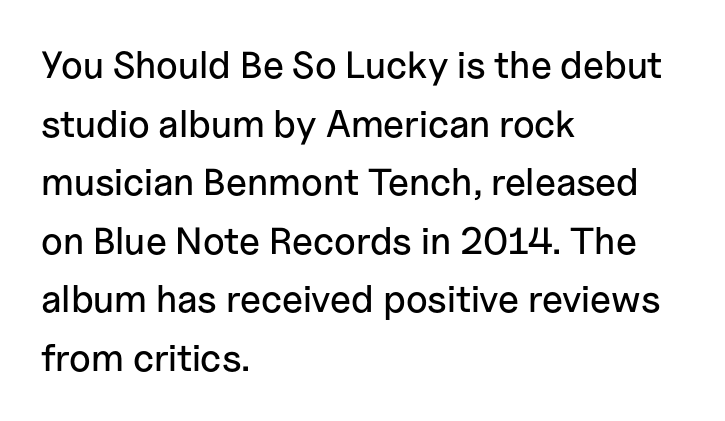
{"serif": "no", "italic": "no", "width": "normal", "stroke_contrast": "low", "x_height": "medium", "monospaced": "no", "underline": "no", "align": "left", "line_spacing": "normal", "line_spacing_ratio": 1.54, "letter_spacing": "normal", "letter_spacing_em": 0.0, "glyph_px": 38}
